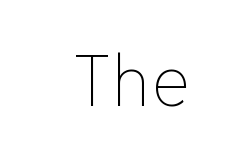
{"italic": "no", "bold": "no", "weight": "thin", "width": "normal", "stroke_contrast": "low", "x_height": "medium", "monospaced": "yes", "underline": "no", "letter_spacing": "normal", "letter_spacing_em": 0.0, "glyph_px": 70}
